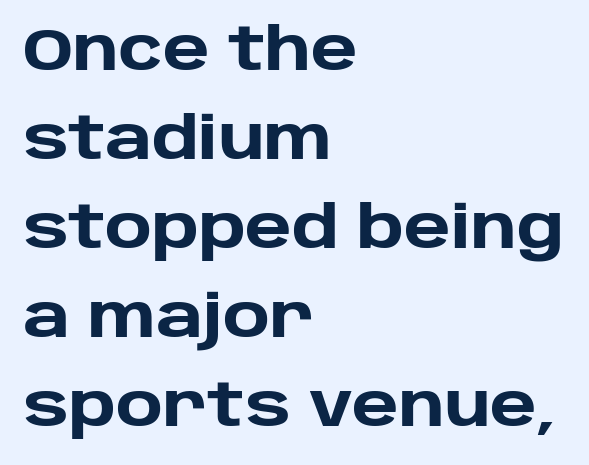
Compared with typical body copy, the letter spacing here is the same. Unmarked baselines from the first word to the last. Quick note: interline space is typical. Upright lettering throughout. This is heavy type, rendered in bold.
